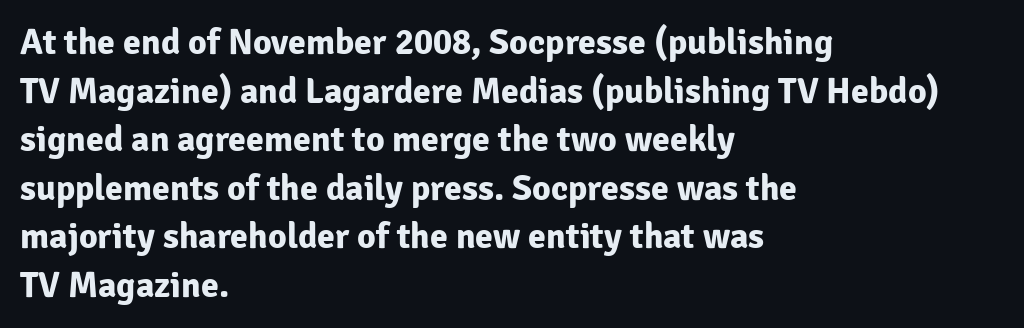
The rendering uses a bold face; every stroke is thick and dark. The passage shown is typed in a proportional face where columns would drift. The axis of the letterforms is exactly vertical. If you measured baseline to baseline, you'd find a middling distance. Reading down the block, your eye returns to a fixed left position each line.
